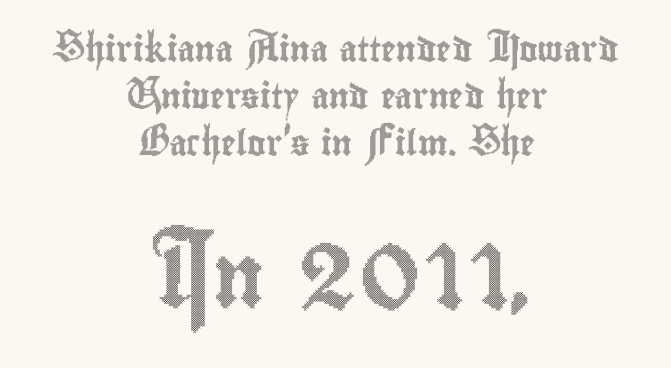
{"italic": "no", "width": "condensed", "x_height": "small", "monospaced": "no", "underline": "no", "align": "center", "line_spacing_ratio": 1.88, "letter_spacing": "normal", "letter_spacing_em": 0.0, "larger_block": "second", "size_ratio": 2.52, "glyph_px": 63}
